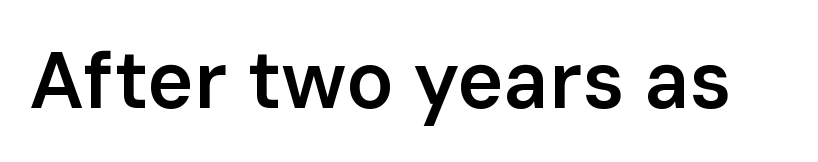
The image shows 79 px semibold sans-serif type, upright; set normal letter spacing, not underlined; low stroke contrast and a medium x-height.
